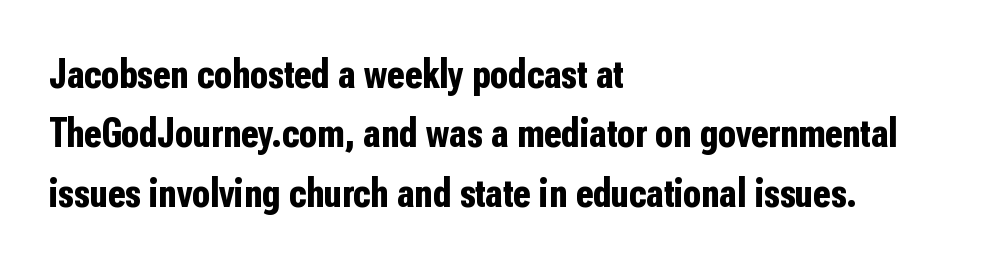
The image shows 41 px bold, condensed sans-serif type, upright; set left-aligned, normal line spacing (1.45x), normal letter spacing, not underlined; low stroke contrast and a medium x-height.
